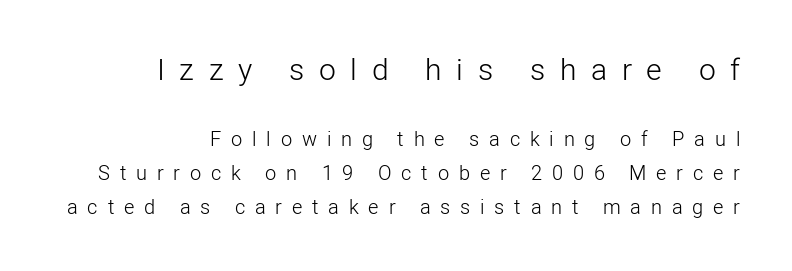
Honestly, the row spacing looks completely unremarkable. The typeface chosen for these lines omits serifs. Visually the block forms a straight wall on the right and a jagged coastline on the left. Check the space under the baseline: it is left empty. Size hierarchy here favors the leading block over the trailing one.
